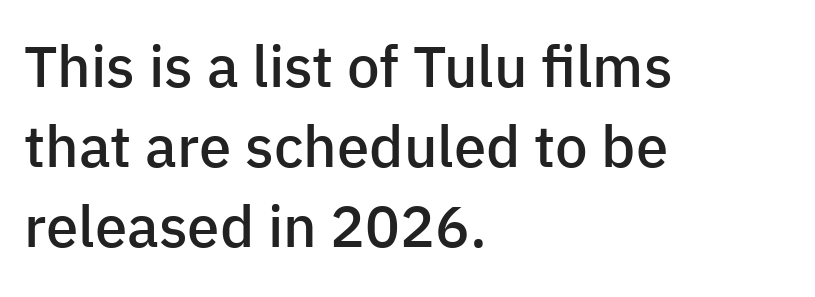
Spacing between characters is what you'd get straight out of the box. Descender tails drop into unmarked territory. The rag falls on the right side of this text block. A bit beefed up — I'd call it semibold rather than bold.
